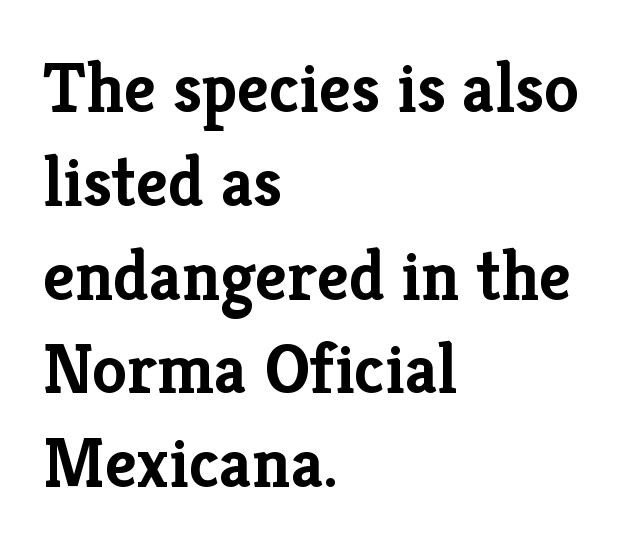
Q: Is the text bold? A: Yes.
Q: Is the text italic (slanted)? A: No, it is upright.
Q: Is the typeface a serif or a sans-serif typeface? A: Serif.
Q: Is the text underlined? A: No.
Q: How is the paragraph aligned? A: Left-aligned.
Q: Is the spacing between letters normal or unusually wide? A: Normal.
Q: Is the spacing between lines tight, normal or loose? A: Normal.
Q: Width (condensed, normal, or wide)? A: Normal.
Q: Stroke contrast? A: Low.
Q: x-height? A: Medium.
Q: Monospaced? A: No.
